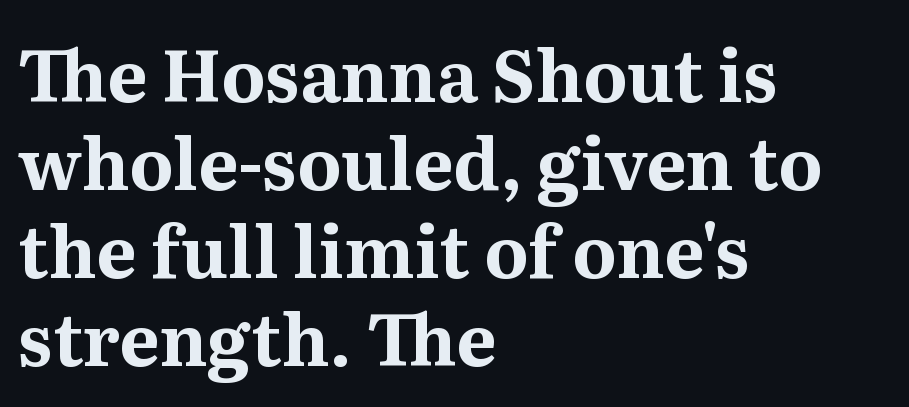
{"serif": "yes", "italic": "no", "bold": "yes", "weight": "bold", "width": "normal", "stroke_contrast": "medium", "x_height": "medium", "monospaced": "no", "underline": "no", "align": "left", "line_spacing_ratio": 1.24, "letter_spacing": "normal", "letter_spacing_em": 0.0, "glyph_px": 71}
